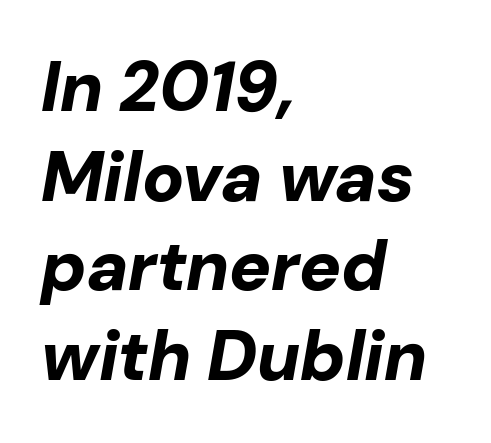
{"italic": "yes", "lean": "right", "slant_degrees": 10, "bold": "yes", "weight": "bold", "width": "normal", "stroke_contrast": "low", "x_height": "medium", "monospaced": "no", "underline": "no", "align": "left", "line_spacing": "normal", "line_spacing_ratio": 1.28, "letter_spacing": "normal", "letter_spacing_em": 0.0, "glyph_px": 70}
